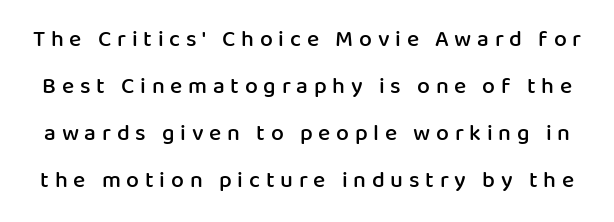
Line spacing here is loose. This rendering features lettering with no underline. This rendering widens character spacing well past its baseline value. A typesetter would mark this as roman, not italic.
